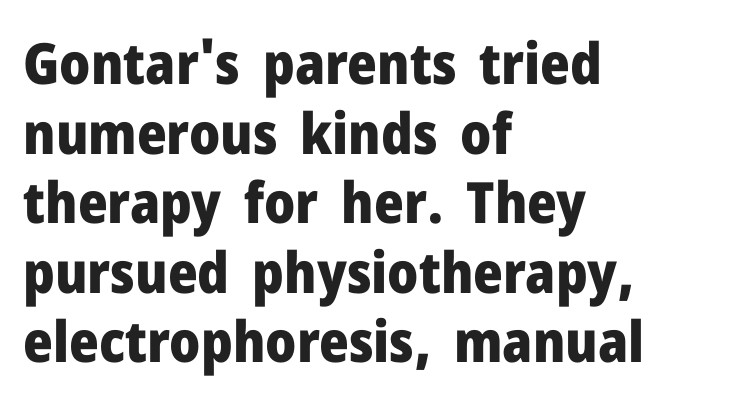
Typeset ragged right — the left edge is the straight one. On the weight axis this lands at bold, roughly 700. The specimen omits any rule beneath the text block's lines. Default kerning and tracking; the words read as compact shapes.
